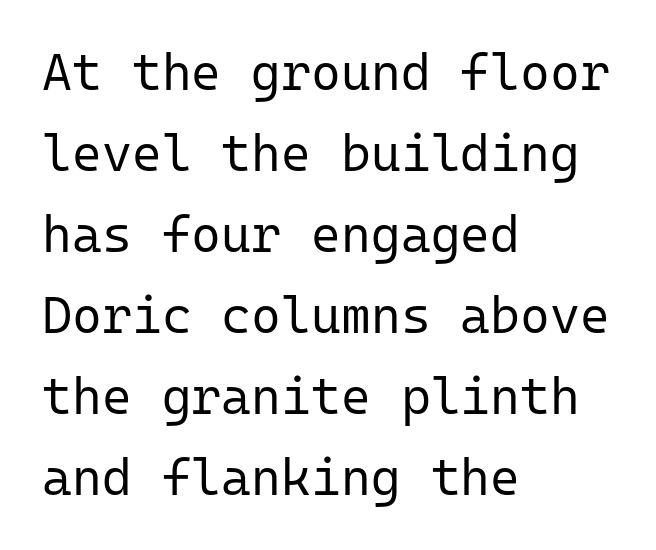
{"serif": "no", "italic": "no", "bold": "no", "weight": "regular", "width": "normal", "stroke_contrast": "low", "x_height": "medium", "monospaced": "yes", "underline": "no", "align": "left", "line_spacing": "normal", "line_spacing_ratio": 1.59, "letter_spacing": "normal", "letter_spacing_em": 0.0, "glyph_px": 51}
